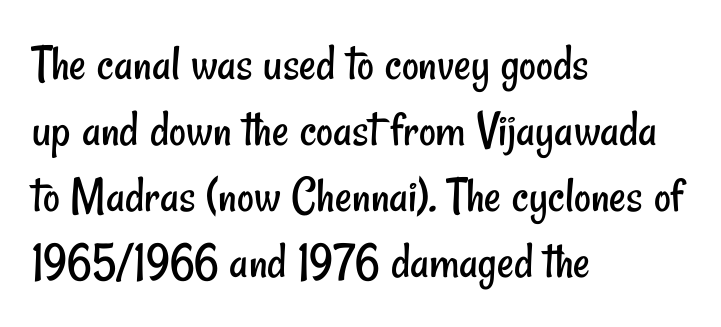
The lines are quadded left. The tracking reads as untouched default to a designer's eye. A light-to-regular cut is what we see here. A normal amount of white space separates one row of letters from the next.
